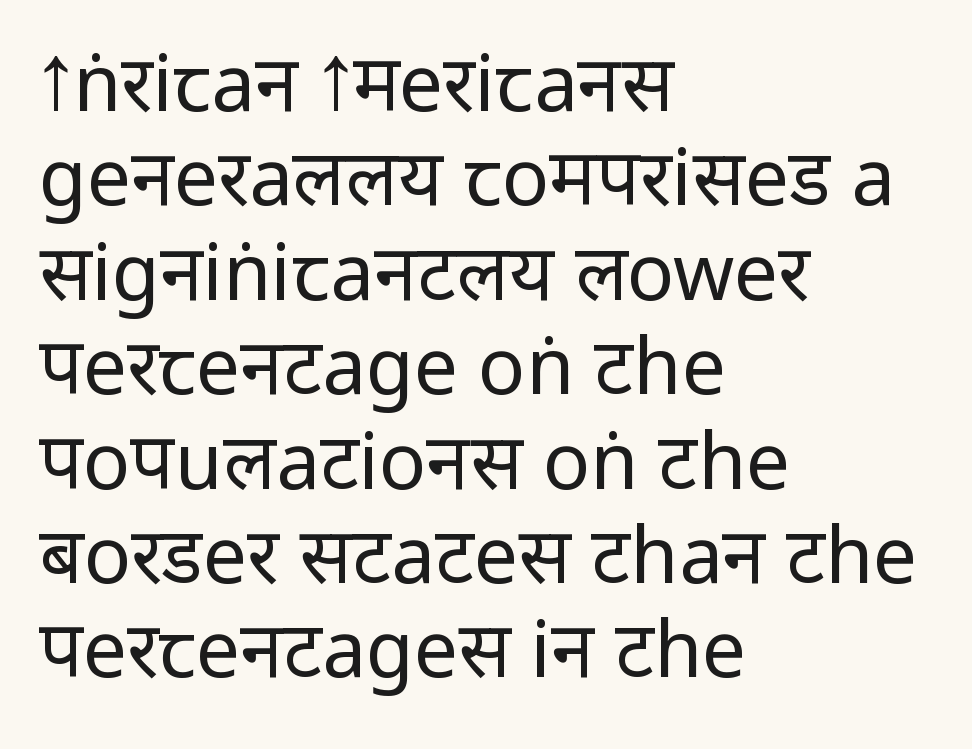
Caption: multi-line text, flush left, ragged right. Each word holds together tightly as a unit, with standard inter-letter gaps. Unlike a traditional serif, this face leaves its strokes unadorned. Spacing verdict: proportional, widths tailored to each character. This reads as an unemphasized weight, regular at the heaviest.
